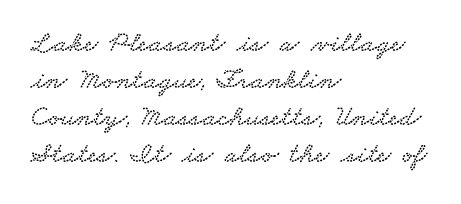
The image shows 29 px wide type; set left-aligned, normal line spacing (1.28x), normal letter spacing, not underlined; low stroke contrast and a small x-height.
